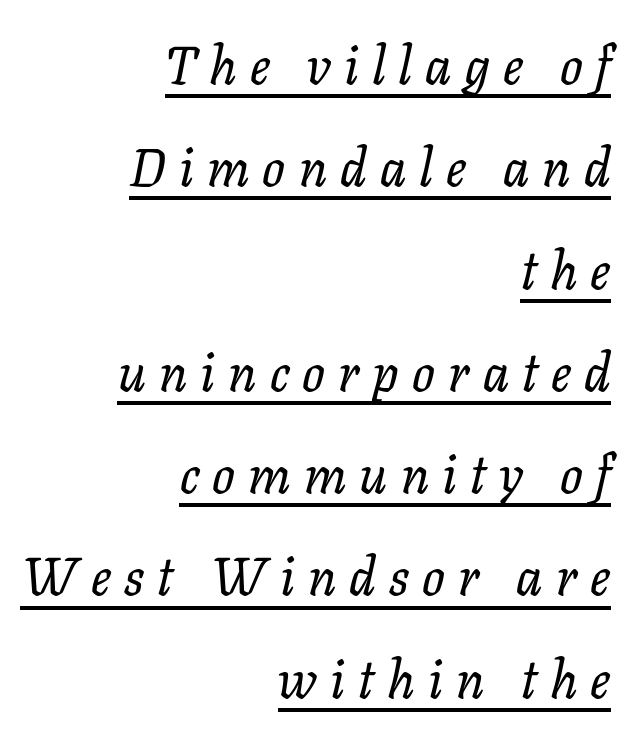
{"serif": "yes", "italic": "yes", "lean": "right", "slant_degrees": 11, "width": "normal", "stroke_contrast": "low", "x_height": "medium", "monospaced": "no", "underline": "yes", "align": "right", "line_spacing": "loose", "line_spacing_ratio": 1.93, "letter_spacing": "wide", "letter_spacing_em": 0.25, "glyph_px": 53}
